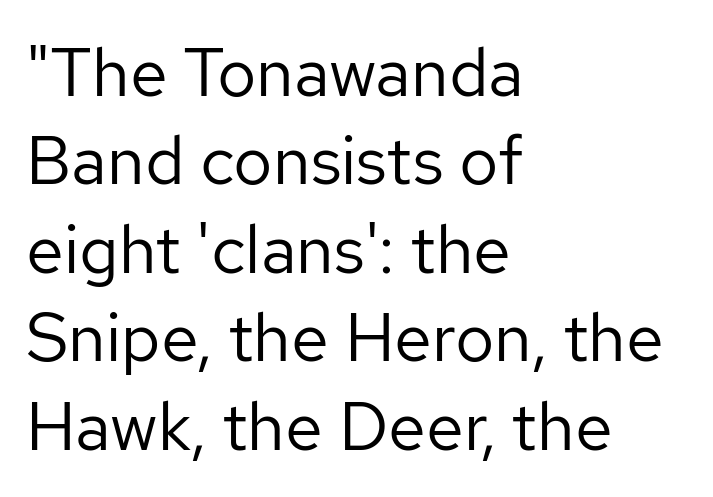
The image shows 68 px regular-weight sans-serif type, upright; set left-aligned, normal line spacing (1.3x), normal letter spacing, not underlined; low stroke contrast and a medium x-height.
